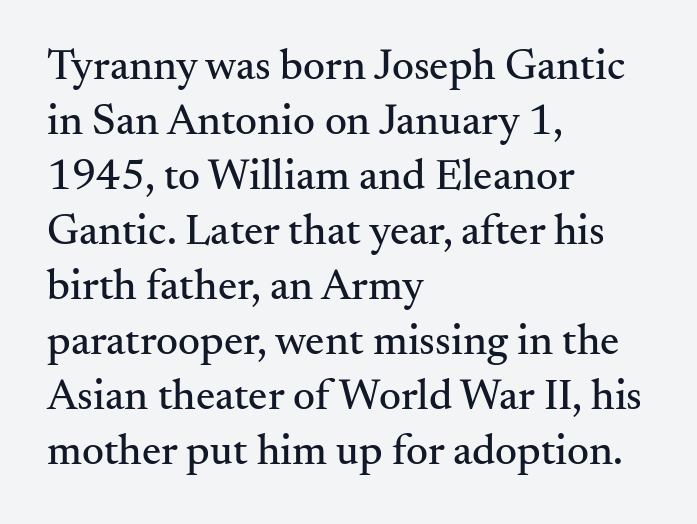
The image shows 43 px serif type, upright; set left-aligned, normal line spacing (1.28x), normal letter spacing, not underlined; medium stroke contrast and a small x-height.
